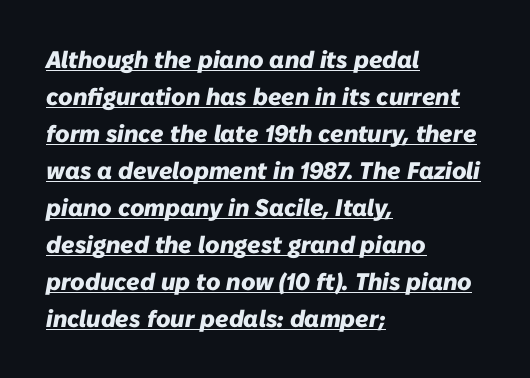
The image shows 24 px bold type, italic (leaning right); set left-aligned, normal line spacing (1.54x), normal letter spacing, underlined.
